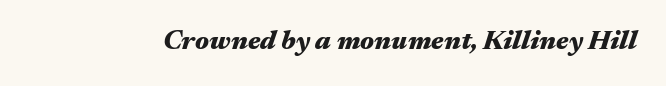
The image shows 27 px bold type, italic (leaning right); set normal letter spacing, not underlined.
